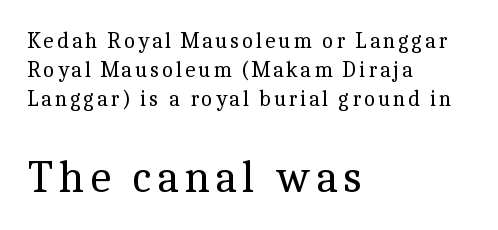
Characters remain perfectly vertical along every line. Varying glyph widths throughout — classic text-font behaviour. Stem width sits at or under what a default text font uses. Small over large — that's the arrangement of the two blocks here. Little horizontal feet cap the strokes, marking this as serif type.
